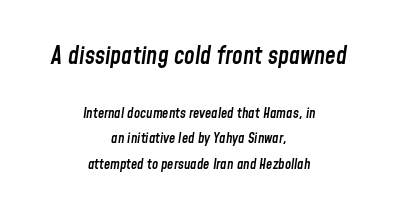
Compared with ordinary roman type, these characters are visibly tilted. The foot of each line stays bare and open. Which margin do the lines hug? Neither — every line sits in the middle. Tracking value appears to be zero — textbook default spacing. The composition opens big and finishes small. Look at the stroke-to-counter ratio: somewhat heavy, a semibold.
